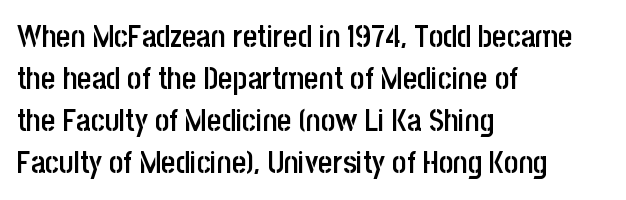
{"serif": "no", "italic": "no", "bold": "semi", "weight": "semibold", "width": "condensed", "stroke_contrast": "low", "x_height": "large", "monospaced": "no", "underline": "no", "align": "left", "line_spacing": "normal", "line_spacing_ratio": 1.35, "letter_spacing": "normal", "letter_spacing_em": 0.0, "glyph_px": 31}
